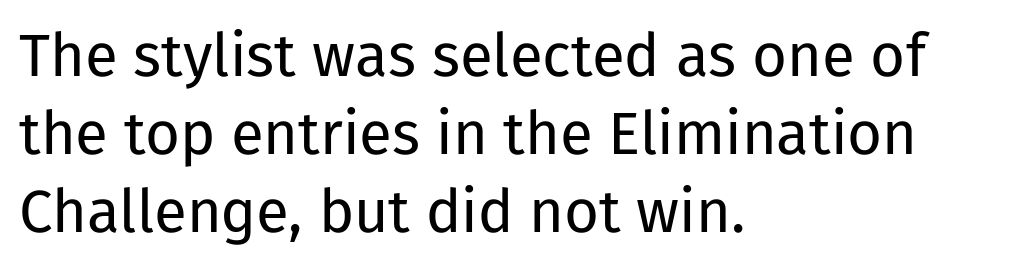
{"serif": "no", "italic": "no", "bold": "no", "weight": "regular", "width": "normal", "stroke_contrast": "low", "x_height": "medium", "monospaced": "no", "underline": "no", "align": "left", "line_spacing": "normal", "line_spacing_ratio": 1.3, "letter_spacing": "normal", "letter_spacing_em": 0.0, "glyph_px": 60}
